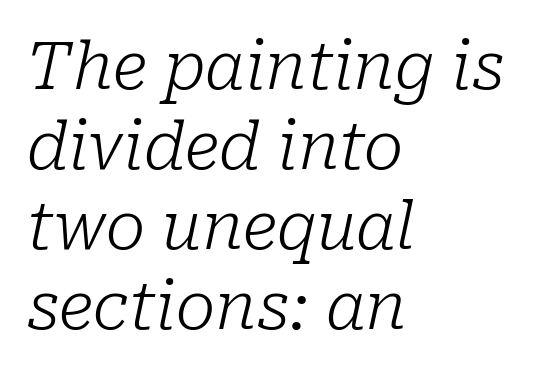
Q: Is the text bold? A: No.
Q: Is the text italic (slanted)? A: Yes, it leans right by about 10 degrees.
Q: Is the typeface a serif or a sans-serif typeface? A: Serif.
Q: Is the text underlined? A: No.
Q: How is the paragraph aligned? A: Left-aligned.
Q: Is the spacing between letters normal or unusually wide? A: Normal.
Q: Width (condensed, normal, or wide)? A: Normal.
Q: Stroke contrast? A: Low.
Q: x-height? A: Medium.
Q: Monospaced? A: No.
